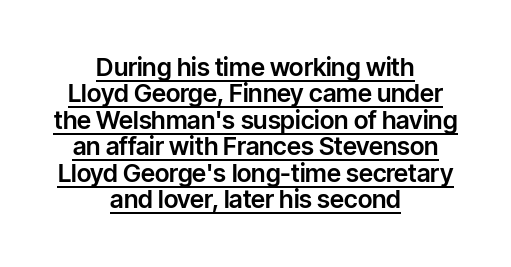
Q: Is the text italic (slanted)? A: No, it is upright.
Q: Is the text underlined? A: Yes.
Q: How is the paragraph aligned? A: Centered.
Q: Is the spacing between letters normal or unusually wide? A: Normal.
Q: Is the spacing between lines tight, normal or loose? A: Tight.
